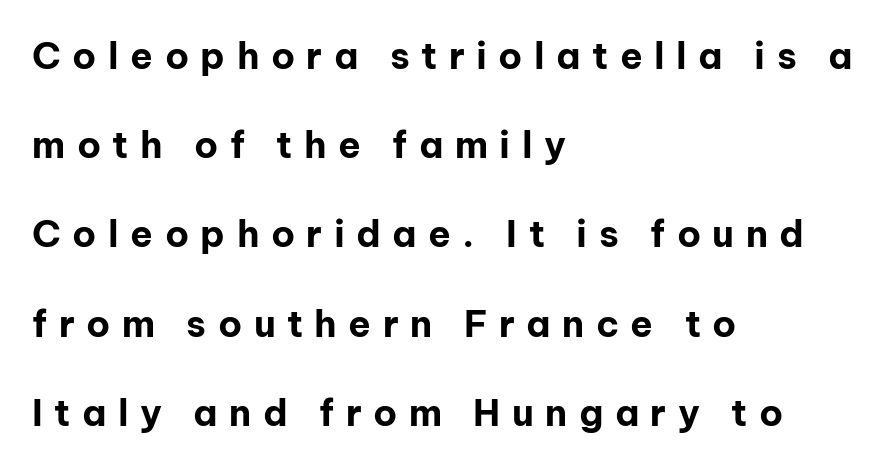
Is the type bold? Yes — the strokes are clearly thick and heavy. Each letter keeps its own natural width here, so spacing adapts to shape. Just letters on the line, the space beneath them empty. Regarding leading, the lines here are spaced well apart. Grotesque or geometric, the face here clearly has no serifs. Line beginnings align vertically; line endings do not.
